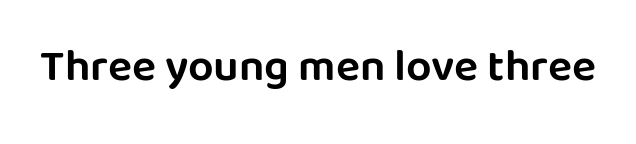
{"serif": "no", "italic": "no", "width": "normal", "stroke_contrast": "low", "x_height": "large", "monospaced": "no", "underline": "no", "letter_spacing": "normal", "letter_spacing_em": 0.0, "glyph_px": 45}
